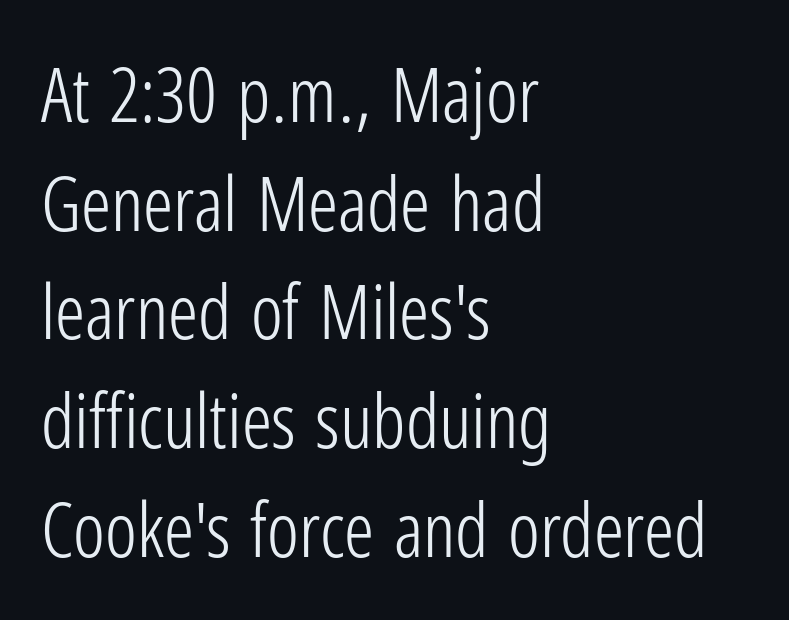
The image shows 75 px light, condensed sans-serif type, upright; set left-aligned, normal line spacing (1.45x), normal letter spacing, not underlined; low stroke contrast and a medium x-height.
